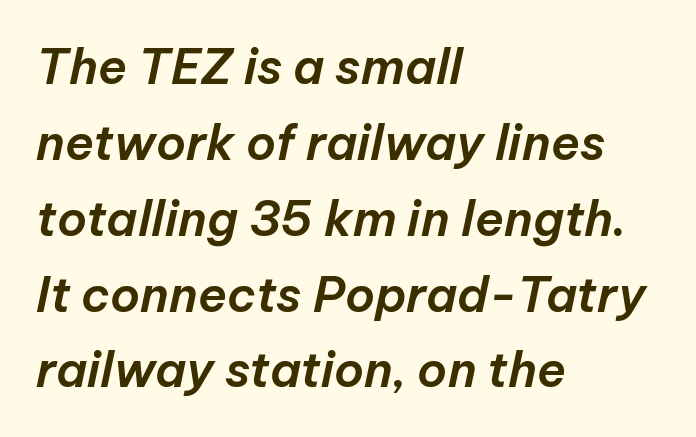
Q: Is the text italic (slanted)? A: Yes, it leans right by about 12 degrees.
Q: Is the text underlined? A: No.
Q: How is the paragraph aligned? A: Left-aligned.
Q: Is the spacing between letters normal or unusually wide? A: Normal.
Q: Is the spacing between lines tight, normal or loose? A: Normal.
Q: Width (condensed, normal, or wide)? A: Normal.
Q: Stroke contrast? A: Low.
Q: x-height? A: Medium.
Q: Monospaced? A: No.
